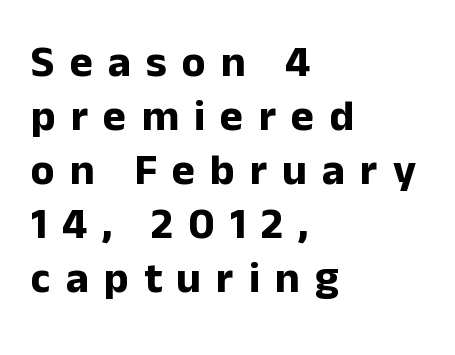
Is this a fixed-width face? No — the glyphs have proportional, varying widths. Students, note that the glyphs here are deliberately spaced far apart. Check under the words: just untouched page. Posture: upright roman. These lines are composed in type without serifs.
